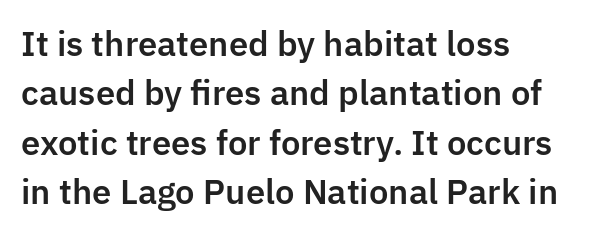
Q: Is the text italic (slanted)? A: No, it is upright.
Q: Is the typeface a serif or a sans-serif typeface? A: Sans-serif.
Q: Is the text underlined? A: No.
Q: How is the paragraph aligned? A: Left-aligned.
Q: Is the spacing between letters normal or unusually wide? A: Normal.
Q: Is the spacing between lines tight, normal or loose? A: Normal.
Q: Width (condensed, normal, or wide)? A: Normal.
Q: Stroke contrast? A: Low.
Q: x-height? A: Medium.
Q: Monospaced? A: No.
